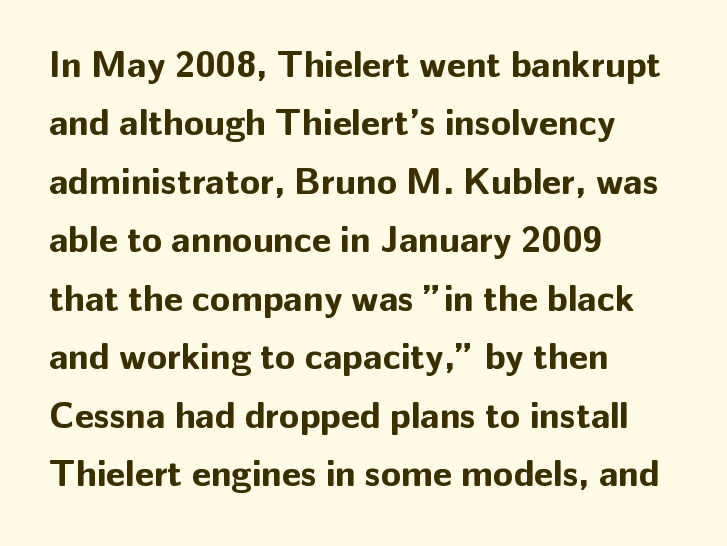
You could not count columns in this text — the font is proportionally spaced. The face used here has the dense, thick strokes of a bold. Notice how descenders clear the ascenders below comfortably — that's standard leading. Letterform terminals end flat and unadorned throughout the passage.
